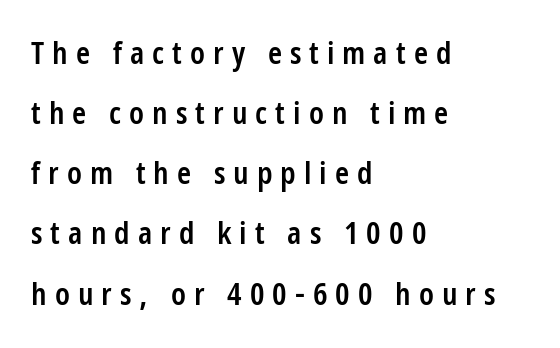
Italic: no, the glyphs are upright roman. A bare baseline throughout the passage. The face used here is rendered with a markedly widened letterfit. This rendering employs a face without finishing strokes, i.e., a sans-serif.
